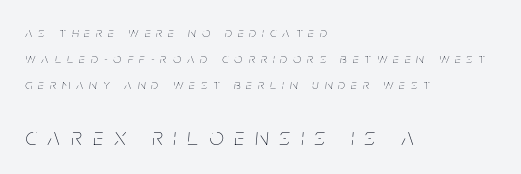
{"italic": "yes", "lean": "right", "slant_degrees": 5, "bold": "no", "underline": "no", "align": "left", "line_spacing_ratio": 1.85, "letter_spacing": "wide", "letter_spacing_em": 0.45, "larger_block": "second", "size_ratio": 1.79, "glyph_px": 25}
